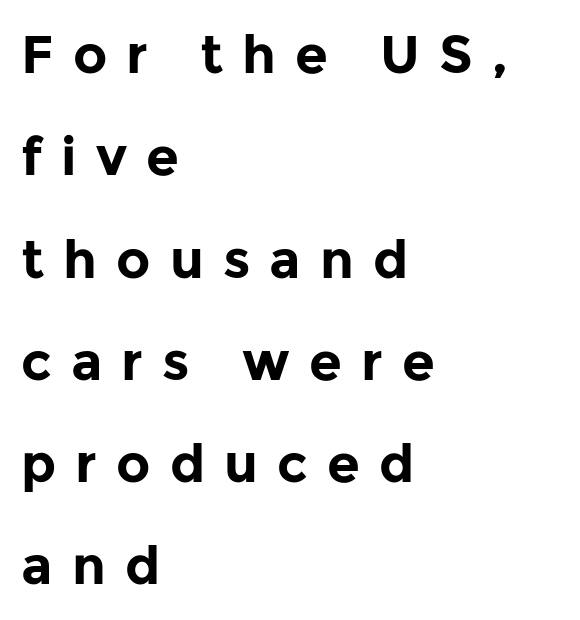
Q: Is the text bold? A: Yes.
Q: Is the text italic (slanted)? A: No, it is upright.
Q: Is the typeface a serif or a sans-serif typeface? A: Sans-serif.
Q: Is the text underlined? A: No.
Q: How is the paragraph aligned? A: Left-aligned.
Q: Is the spacing between letters normal or unusually wide? A: Unusually wide.
Q: Is the spacing between lines tight, normal or loose? A: Loose.
Q: Width (condensed, normal, or wide)? A: Normal.
Q: Stroke contrast? A: Low.
Q: x-height? A: Medium.
Q: Monospaced? A: No.
